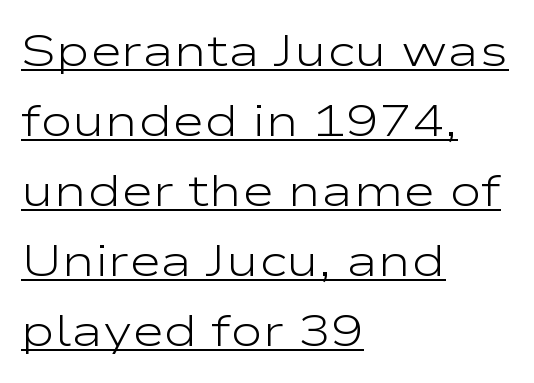
Q: Is the text bold? A: No.
Q: Is the text italic (slanted)? A: No, it is upright.
Q: Is the typeface a serif or a sans-serif typeface? A: Sans-serif.
Q: Is the text underlined? A: Yes.
Q: How is the paragraph aligned? A: Left-aligned.
Q: Is the spacing between letters normal or unusually wide? A: Normal.
Q: Is the spacing between lines tight, normal or loose? A: Normal.
Q: Width (condensed, normal, or wide)? A: Wide.
Q: Stroke contrast? A: Low.
Q: x-height? A: Medium.
Q: Monospaced? A: No.
